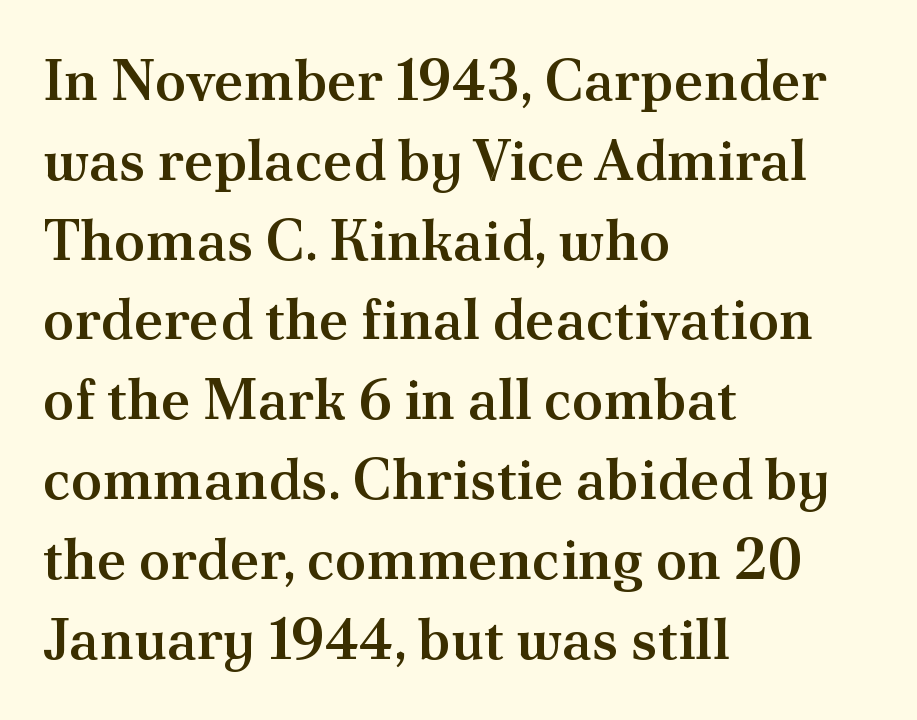
Is there much room between lines? A standard amount, neither cramped nor airy. The tracking reads as untouched default to a designer's eye. The words here are not underlined. The rendering anchors every line to the left-hand side. Here the designer chose a conventional face with non-uniform glyph widths. The specimen reads as upright at a glance.
